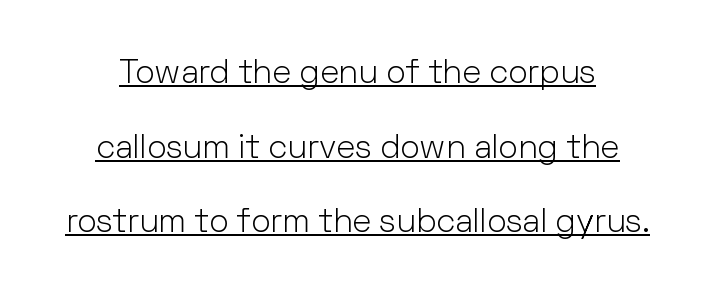
The image shows 33 px light sans-serif type, upright; set loose line spacing (2.26x), normal letter spacing, underlined; low stroke contrast and a medium x-height.
